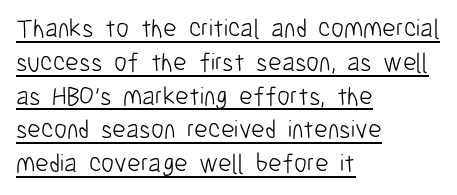
The image shows 26 px text type, upright; set left-aligned, normal line spacing (1.3x), normal letter spacing, underlined.
